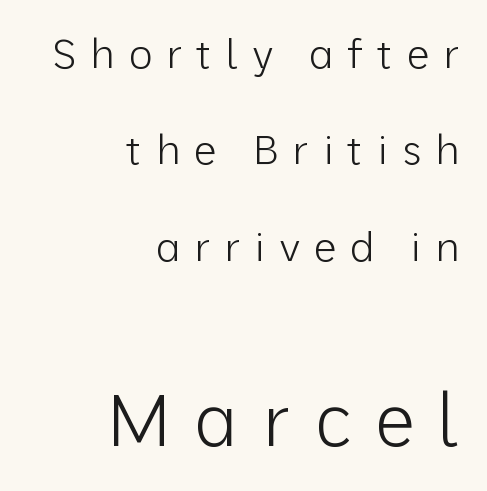
Alignment: flush right. Is this a heavy cut? Hardly; it is regular or lighter. The leading is generous, giving the passage an open texture. This is roman type, the default non-slanted kind. Each row of text sits above clean, open space.
